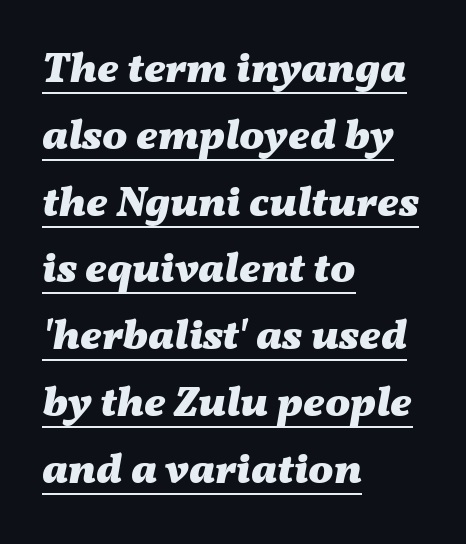
What stands out about the letter spacing? Nothing — it is the standard amount. Do the characters align in a grid? No, the font is proportional. Thick stems and heavy bowls — unmistakably bold. The rendered words wear a rule along their underside. Successive baselines arrive at the customary interval. The ragged edge is on the right, which tells us the setting is flush left.
